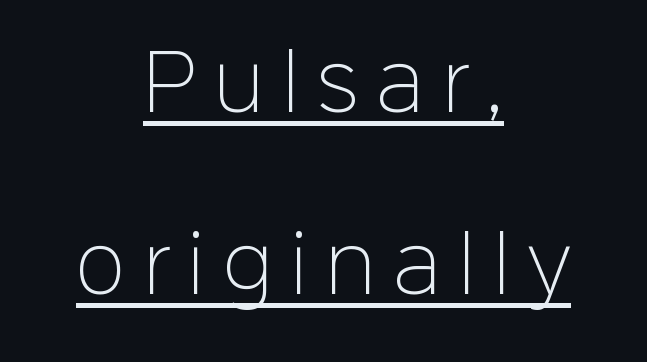
Stroke mass is kept to a normal reading level or below. Centered paragraph, ragged on both sides. Looks like someone drew a line under every word here. Character widths vary here, with narrow letters taking less room than wide ones. You could fit nearly another row in the gap between these rows. Nope, no serifs anywhere on these letters.
